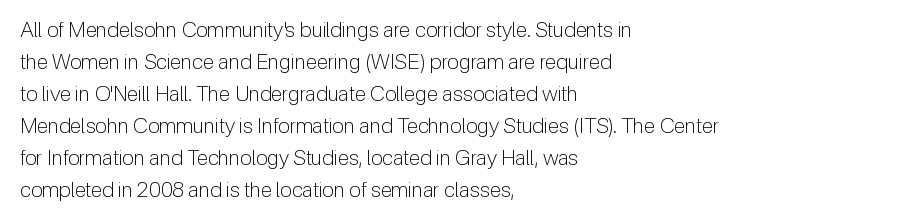
The image shows 21 px text type, upright; set left-aligned, normal line spacing (1.52x), normal letter spacing, not underlined.
